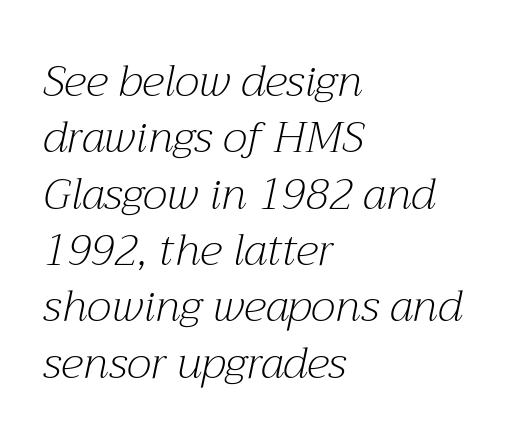
Regarding leading, the lines here are spaced in the standard way. Weight: not bold — regular or lighter. The strip under each line holds only bare page. The rendering uses natural spacing where letterforms have individual widths. Typeset ragged right — the left edge is the straight one.
